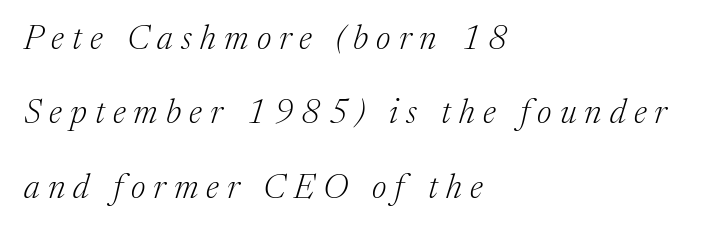
These lines are rendered in a variable-pitch font. The text carries the slant typical of an italic or oblique font. The baseline area is clear. Does the copy run flush right? No — it runs flush left.
